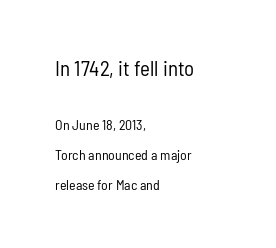
The image shows 21 px text type, upright; set left-aligned, loose line spacing (2.12x), normal letter spacing, not underlined; the first (top) block is 1.5x larger.
